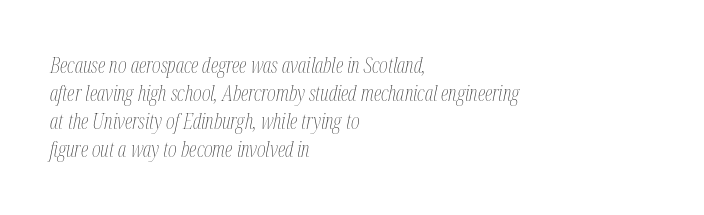
The image shows 21 px text type, italic (leaning right); set left-aligned, normal line spacing (1.34x), normal letter spacing, not underlined.
